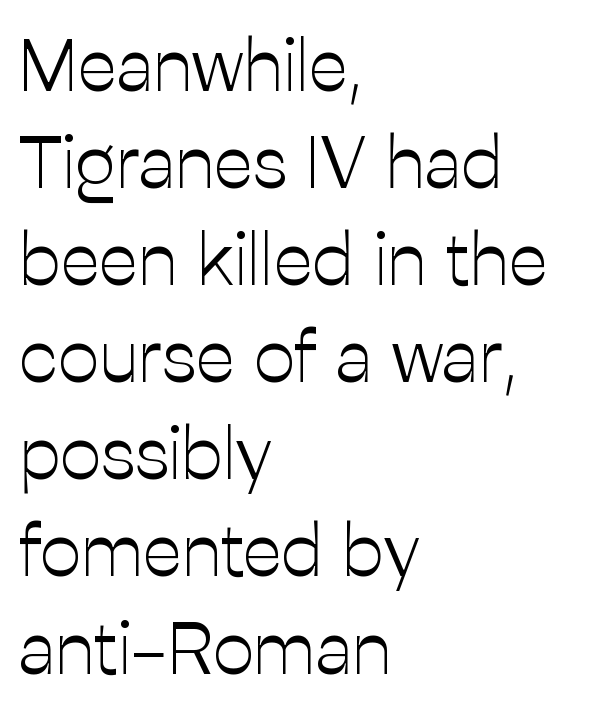
The image shows 73 px light sans-serif type, upright; set left-aligned, normal line spacing (1.33x), normal letter spacing, not underlined; low stroke contrast and a medium x-height.
